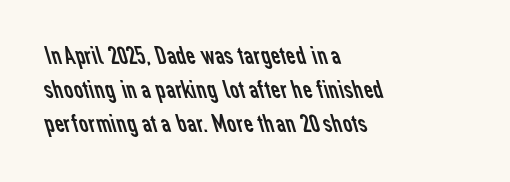
{"bold": "no", "underline": "no", "align": "left", "line_spacing": "normal", "line_spacing_ratio": 1.31, "letter_spacing": "normal", "letter_spacing_em": 0.0, "glyph_px": 26}
